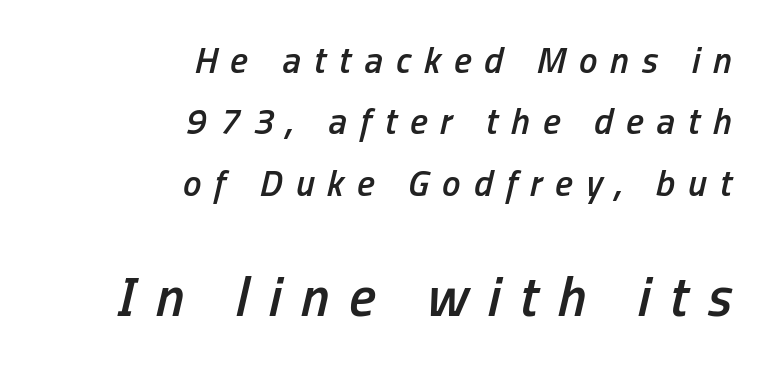
Q: Is the text bold? A: Semi-bold.
Q: Is the text italic (slanted)? A: Yes, it leans right by about 13 degrees.
Q: Is the text underlined? A: No.
Q: How is the paragraph aligned? A: Right-aligned.
Q: Is the spacing between letters normal or unusually wide? A: Unusually wide.
Q: Is the spacing between lines tight, normal or loose? A: Normal.
Q: Which block of text is set in a larger size, the first (top) or the second (bottom)? A: The second (bottom) one.
Q: Width (condensed, normal, or wide)? A: Condensed.
Q: Stroke contrast? A: Low.
Q: x-height? A: Medium.
Q: Monospaced? A: No.
